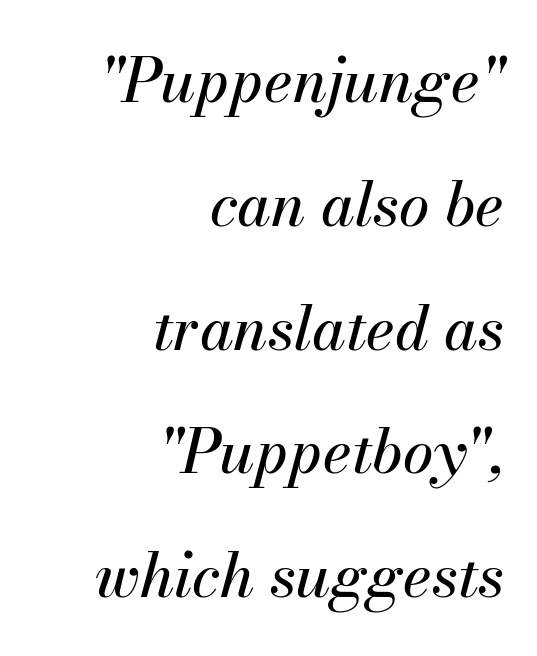
The image shows 61 px text type, italic (leaning right); set right-aligned, loose line spacing (2.03x), normal letter spacing, not underlined; medium stroke contrast and a small x-height.
